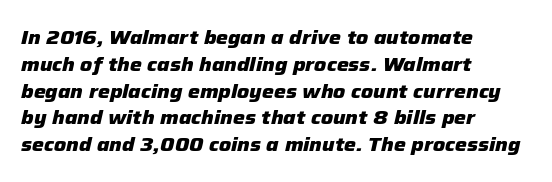
{"italic": "yes", "lean": "right", "slant_degrees": 12, "bold": "yes", "underline": "no", "align": "left", "line_spacing": "normal", "line_spacing_ratio": 1.34, "letter_spacing": "normal", "letter_spacing_em": 0.0, "glyph_px": 20}
